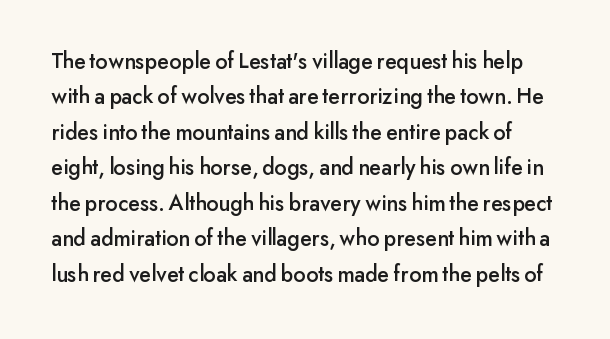
The image shows 23 px text type, upright; set normal line spacing (1.54x), normal letter spacing, not underlined.
